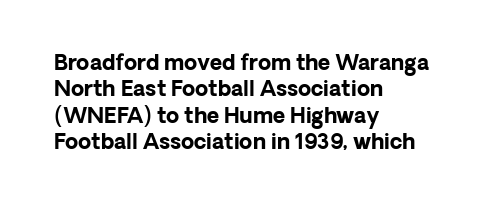
Q: Is the text bold? A: Yes.
Q: Is the text italic (slanted)? A: No, it is upright.
Q: Is the text underlined? A: No.
Q: How is the paragraph aligned? A: Left-aligned.
Q: Is the spacing between letters normal or unusually wide? A: Normal.
Q: Is the spacing between lines tight, normal or loose? A: Normal.
